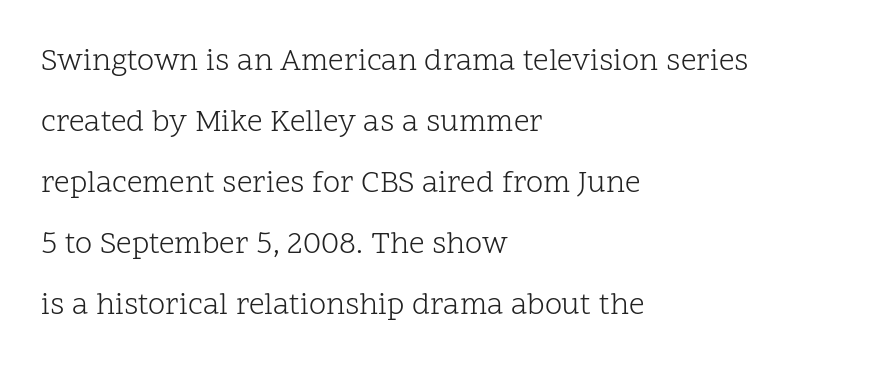
{"serif": "yes", "italic": "no", "bold": "no", "weight": "light", "width": "normal", "stroke_contrast": "low", "x_height": "medium", "monospaced": "no", "underline": "no", "align": "left", "line_spacing": "loose", "line_spacing_ratio": 1.97, "letter_spacing": "normal", "letter_spacing_em": 0.0, "glyph_px": 31}
